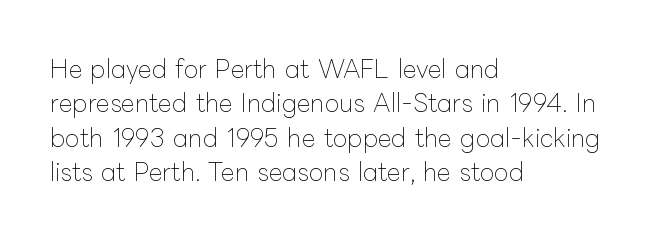
The image shows 24 px text type, upright; set left-aligned, normal line spacing (1.43x), normal letter spacing, not underlined.
